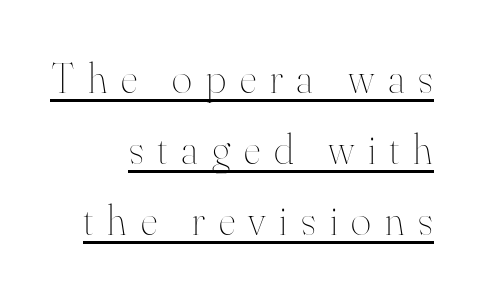
The image shows 43 px thin type, upright; set right-aligned, normal line spacing (1.65x), unusually wide letter spacing (+0.32 em), underlined; high stroke contrast and a small x-height.
